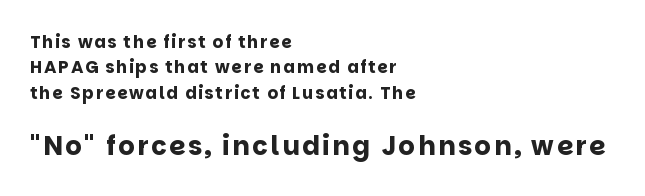
{"italic": "no", "bold": "yes", "underline": "no", "align": "left", "line_spacing": "normal", "line_spacing_ratio": 1.5, "larger_block": "second", "size_ratio": 1.53, "glyph_px": 26}
